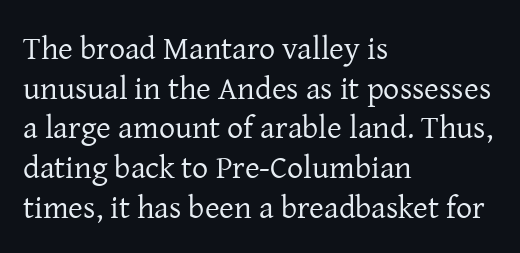
If you drew a ruler down the left edge, every line would touch it. Compared with a typical body face, this is equally light or lighter still. Underline: absent. How are the letters spaced? Ordinarily, with no added tracking. Each letter keeps its own natural width here, so spacing adapts to shape. Style check: upright.
